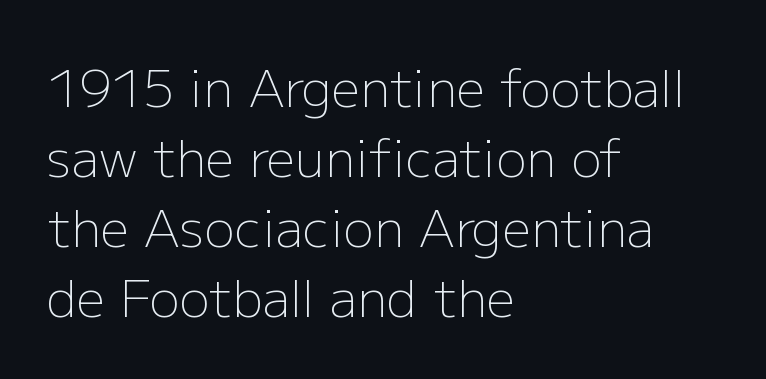
The paragraph has a hard left edge and a soft right edge. Tracking value appears to be zero — textbook default spacing. Descender tails drop into unmarked territory. Notice how the stems are strictly vertical — no italics here. The vertical gap from one line to the next is medium. Character widths vary here, with narrow letters taking less room than wide ones.
